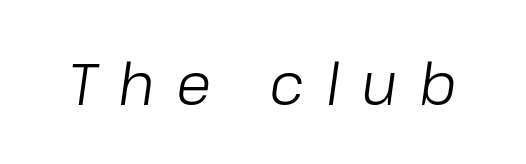
The letterforms sit at book weight or below. Underlining? Definitely not there. The face used here has a pronounced slope to its letters. Note the varied advance widths — an 'i' is clearly narrower than an 'm'. Substantial extra tracking has been applied to these lines.
